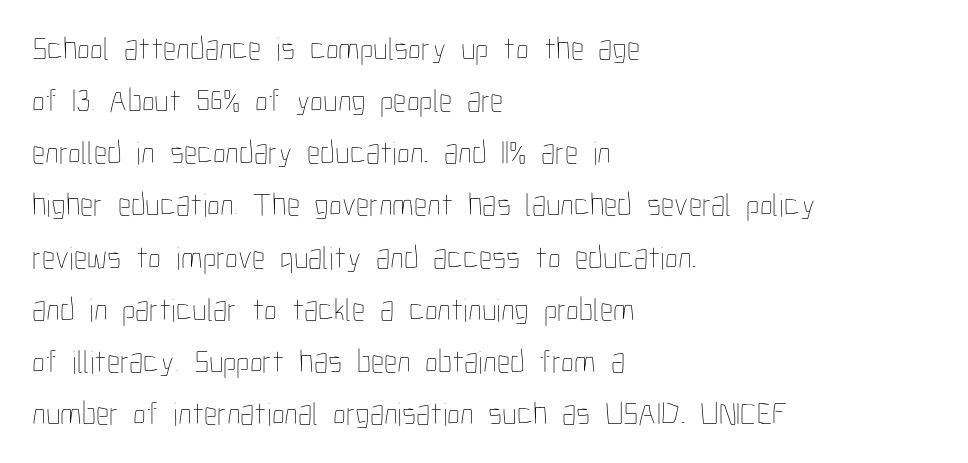
Tracking here is standard; glyphs follow each other at the usual distance. A normal amount of white space separates one row of letters from the next. Teacher's note: observe the even left margin — that is flush-left alignment. A clean baseline with only descenders dipping below it. Every character sits straight up, as roman type does. Note the varied advance widths — an 'i' is clearly narrower than an 'm'.
